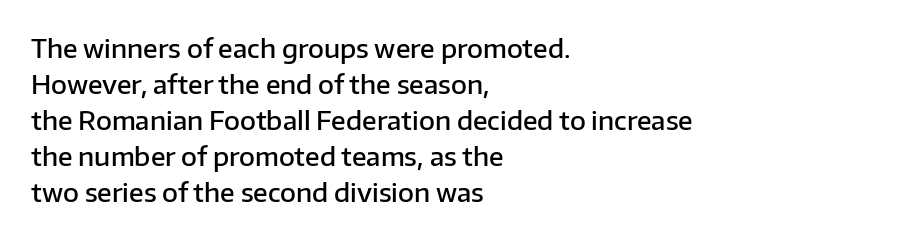
The glyphs have the mass of a demibold cut, below bold. The rendering uses a moderate line-height, typical for paragraphs. Here the glyphs are tracked normally, forming tight word shapes. The rag falls on the right side of this text block.
